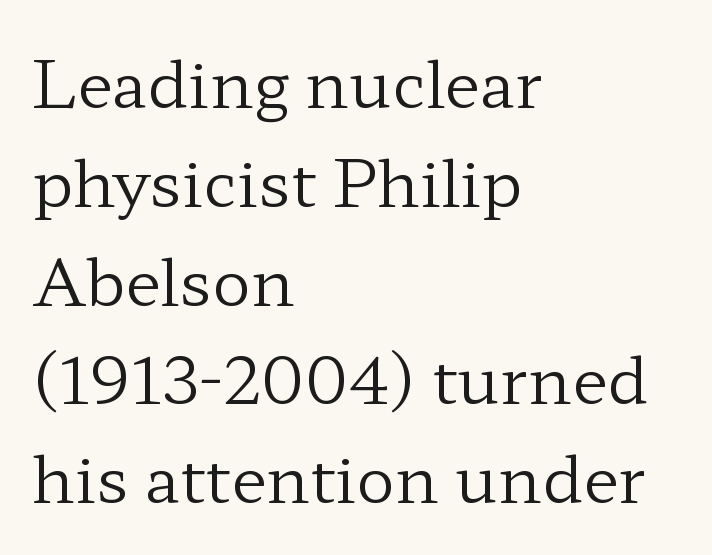
The image shows 65 px regular-weight, wide serif type, upright; set left-aligned, normal line spacing (1.52x), normal letter spacing, not underlined; low stroke contrast and a medium x-height.
